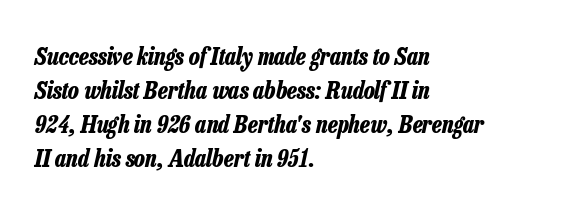
The image shows 24 px bold type, italic (leaning right); set left-aligned, normal line spacing (1.42x), normal letter spacing, not underlined.
